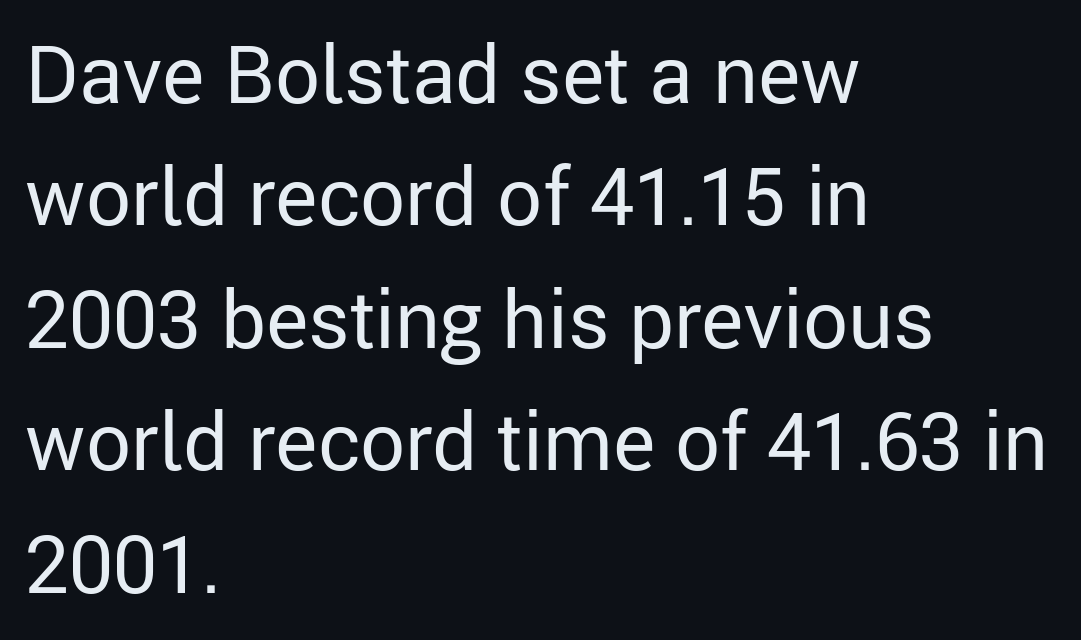
{"serif": "no", "italic": "no", "bold": "no", "weight": "regular", "width": "normal", "stroke_contrast": "low", "x_height": "medium", "monospaced": "no", "underline": "no", "align": "left", "line_spacing": "normal", "line_spacing_ratio": 1.53, "letter_spacing": "normal", "letter_spacing_em": 0.0, "glyph_px": 80}
